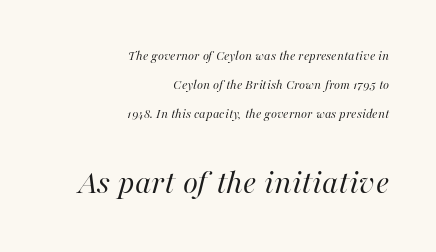
The image shows 35 px regular-weight type, italic (leaning right); set right-aligned, loose line spacing (2.06x), normal letter spacing, not underlined; the second (bottom) block is 2.5x larger; high stroke contrast and a medium x-height.
